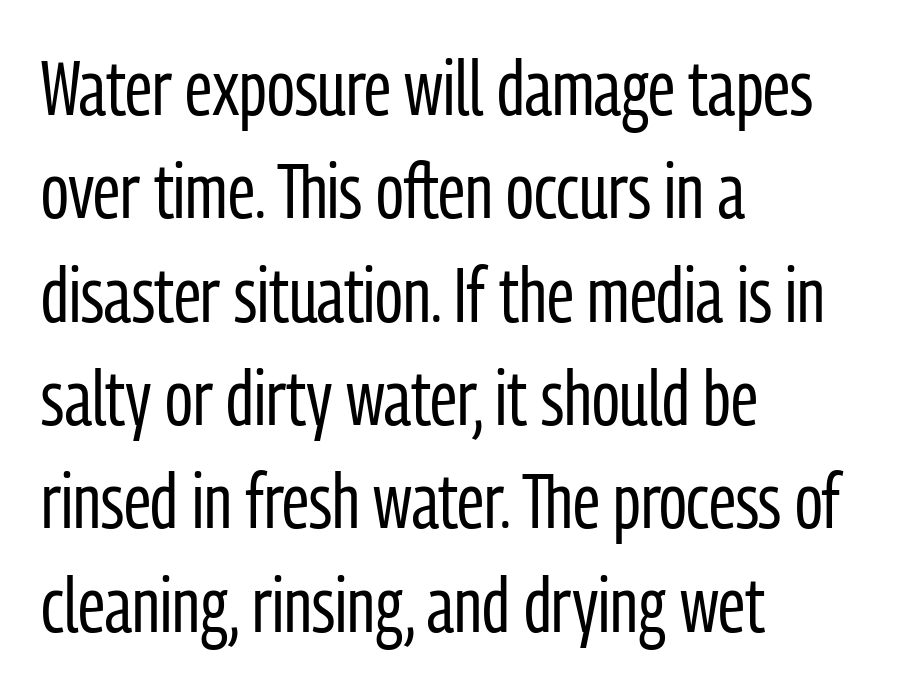
The image shows 76 px regular-weight, condensed sans-serif type, upright; set left-aligned, normal line spacing (1.36x), normal letter spacing, not underlined; low stroke contrast and a medium x-height.
